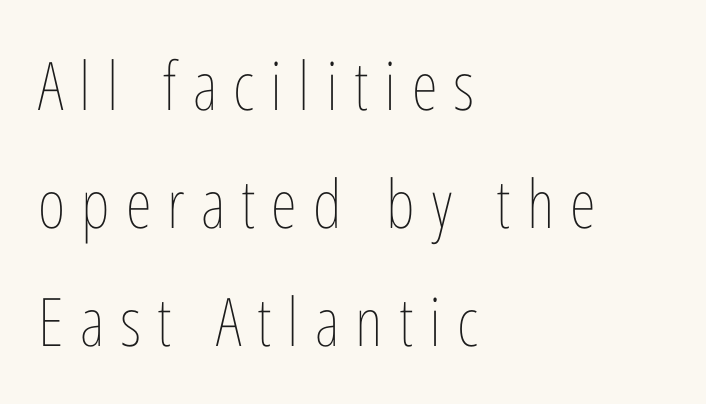
{"italic": "no", "bold": "no", "weight": "thin", "width": "condensed", "stroke_contrast": "low", "x_height": "medium", "monospaced": "no", "underline": "no", "align": "left", "line_spacing_ratio": 1.76, "letter_spacing": "wide", "letter_spacing_em": 0.24, "glyph_px": 67}
